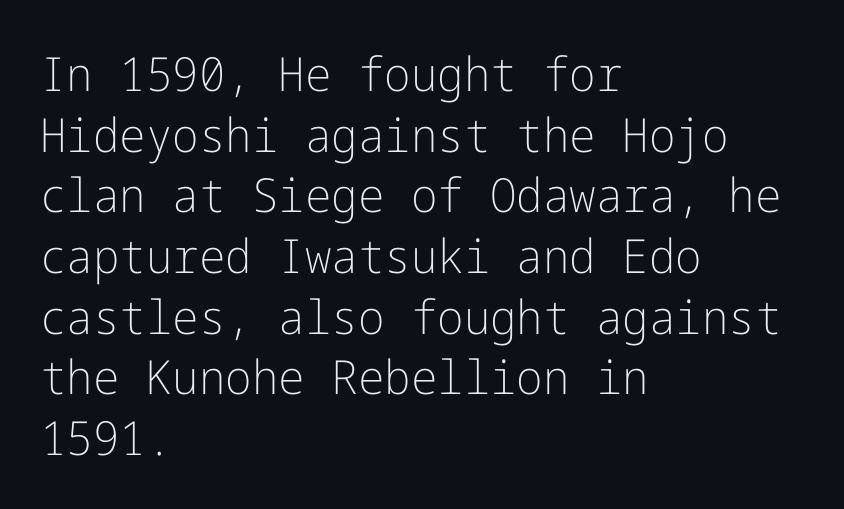
{"serif": "no", "italic": "no", "bold": "no", "weight": "light", "width": "normal", "stroke_contrast": "low", "x_height": "medium", "underline": "no", "align": "left", "line_spacing": "normal", "line_spacing_ratio": 1.29, "letter_spacing": "normal", "letter_spacing_em": 0.0, "glyph_px": 47}
